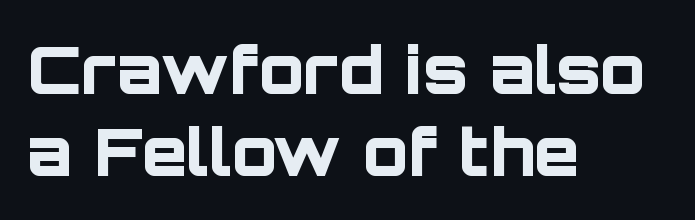
{"serif": "no", "italic": "no", "bold": "yes", "weight": "bold", "width": "normal", "stroke_contrast": "low", "x_height": "large", "monospaced": "no", "underline": "no", "align": "left", "line_spacing_ratio": 1.24, "letter_spacing": "normal", "letter_spacing_em": 0.0, "glyph_px": 66}
